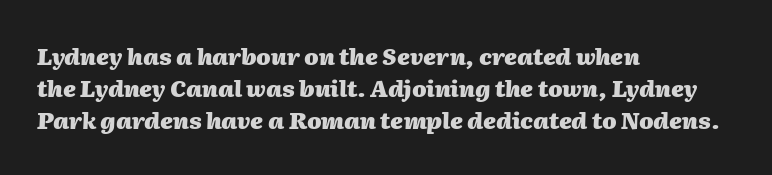
How are the letters spaced? Ordinarily, with no added tracking. When letters slant like this, we call the style italic. The block of text has a typical density, with ordinary space between rows. Check the space under the baseline: it is left empty. Every row of glyphs begins at an identical x-position on the left. Plenty of ink on the page — the face is bold.
